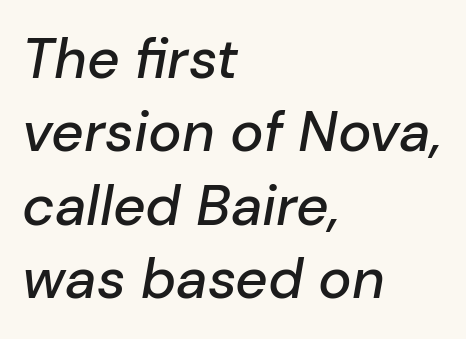
Q: Is the text italic (slanted)? A: Yes, it leans right by about 10 degrees.
Q: Is the text underlined? A: No.
Q: How is the paragraph aligned? A: Left-aligned.
Q: Is the spacing between letters normal or unusually wide? A: Normal.
Q: Is the spacing between lines tight, normal or loose? A: Normal.
Q: Width (condensed, normal, or wide)? A: Normal.
Q: Stroke contrast? A: Low.
Q: x-height? A: Medium.
Q: Monospaced? A: No.
